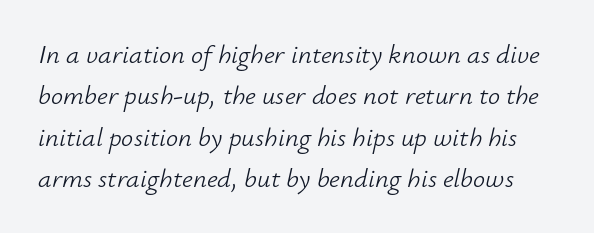
The lines sit at an ordinary, default distance from one another. Rendered with sloped, italic letterforms. Underline: absent. This rendering leaves character spacing at its baseline value. A quiet, ordinary-to-light weight characterises the typeface.
